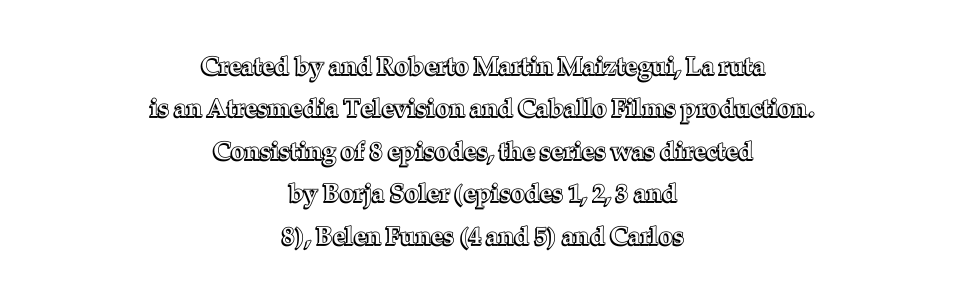
Q: Is the text italic (slanted)? A: No, it is upright.
Q: Is the text underlined? A: No.
Q: How is the paragraph aligned? A: Centered.
Q: Is the spacing between letters normal or unusually wide? A: Normal.
Q: Is the spacing between lines tight, normal or loose? A: Normal.
